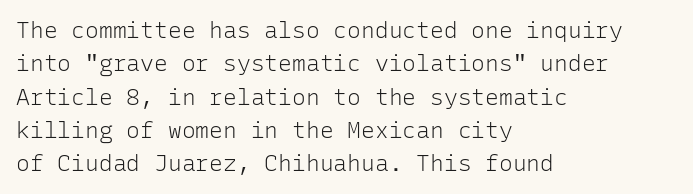
{"italic": "no", "bold": "no", "underline": "no", "align": "left", "line_spacing": "normal", "line_spacing_ratio": 1.45, "letter_spacing": "normal", "letter_spacing_em": 0.0, "glyph_px": 23}
